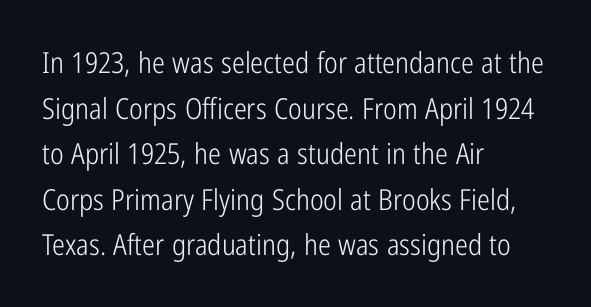
The image shows 29 px light, condensed sans-serif type, upright; set left-aligned, normal line spacing (1.57x), normal letter spacing, not underlined; low stroke contrast and a medium x-height.
